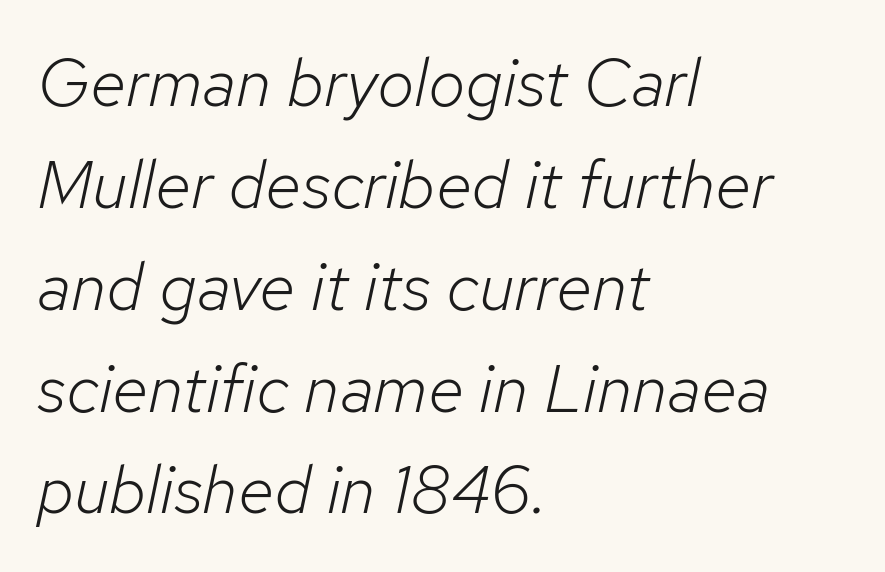
Underlining? Definitely not there. Characters follow at the spacing the type designer built in. The letters advance in unequal steps, a hallmark of proportional type. These lines are set flush left with a ragged right edge.
